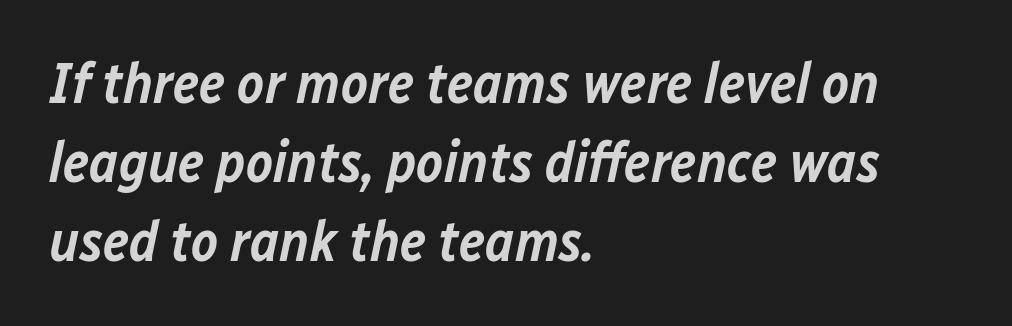
{"italic": "yes", "lean": "right", "slant_degrees": 12, "bold": "semi", "weight": "semibold", "width": "normal", "stroke_contrast": "low", "x_height": "medium", "monospaced": "no", "underline": "no", "align": "left", "line_spacing": "normal", "line_spacing_ratio": 1.39, "letter_spacing": "normal", "letter_spacing_em": 0.0, "glyph_px": 57}
